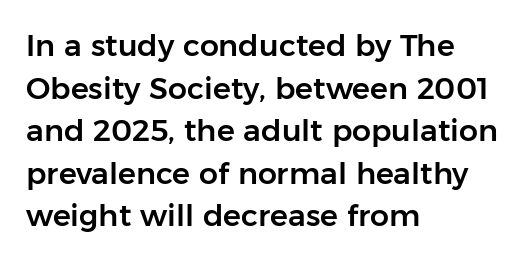
{"serif": "no", "italic": "no", "width": "normal", "stroke_contrast": "low", "x_height": "medium", "monospaced": "no", "underline": "no", "align": "left", "line_spacing": "normal", "line_spacing_ratio": 1.42, "letter_spacing": "normal", "letter_spacing_em": 0.0, "glyph_px": 30}
